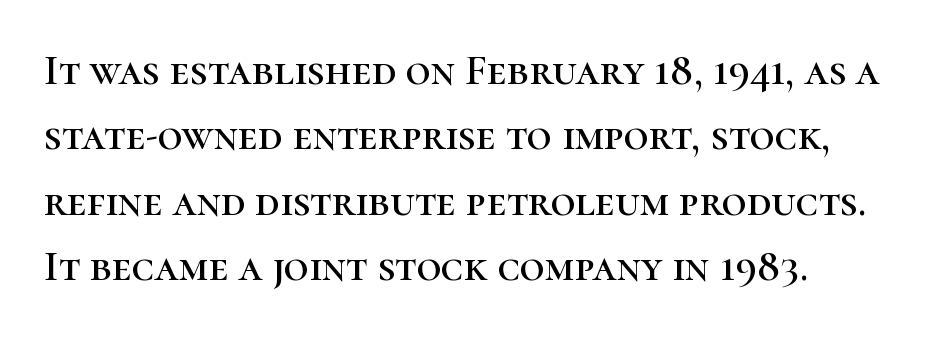
Classification — serif. Posture: upright roman. Each letter keeps its own natural width here, so spacing adapts to shape. Rows of type keep a routine distance in the vertical direction.
